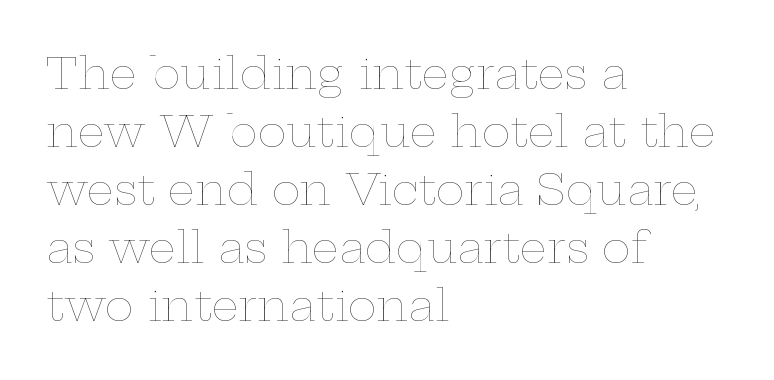
Decoration check: the copy has no underline. In terms of leading, this rendering sits right in the middle. The letters look calm and open, with moderate or lighter stems. The text block is weighted toward the left margin, trailing off unevenly rightward. The lettering stays uniformly vertical, giving the passage a roman look.
